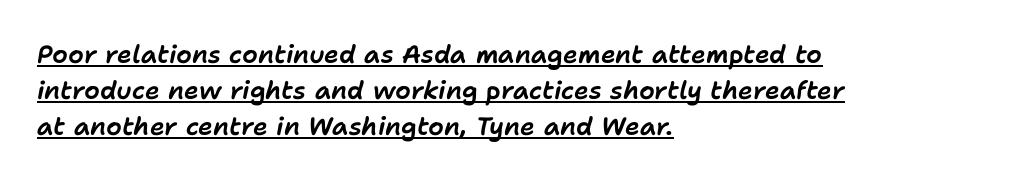
{"italic": "yes", "lean": "right", "slant_degrees": 11, "underline": "yes", "align": "left", "line_spacing": "normal", "line_spacing_ratio": 1.44, "letter_spacing": "normal", "letter_spacing_em": 0.0, "glyph_px": 25}
